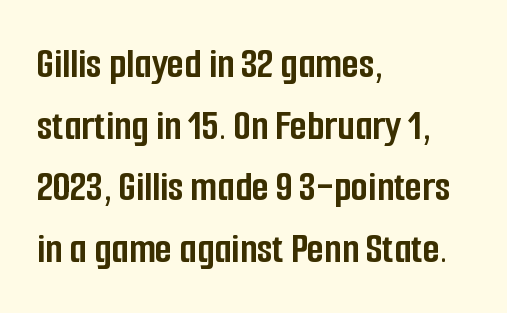
Q: Is the text bold? A: Yes.
Q: Is the text italic (slanted)? A: No, it is upright.
Q: Is the typeface a serif or a sans-serif typeface? A: Sans-serif.
Q: Is the text underlined? A: No.
Q: How is the paragraph aligned? A: Left-aligned.
Q: Is the spacing between letters normal or unusually wide? A: Normal.
Q: Is the spacing between lines tight, normal or loose? A: Normal.
Q: Width (condensed, normal, or wide)? A: Condensed.
Q: Stroke contrast? A: Low.
Q: x-height? A: Medium.
Q: Monospaced? A: No.
